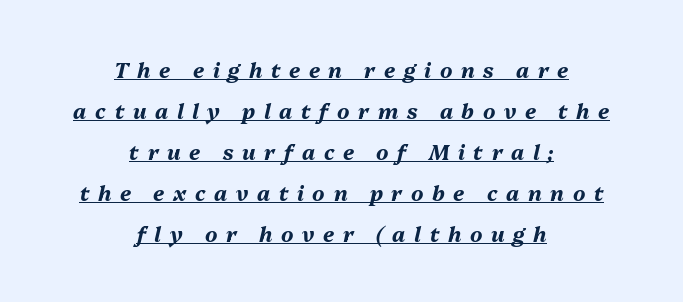
A continuous stroke trails under the words, as in a hyperlink. Letter spacing: wide. Widely set lines give the paragraph a tall, airy silhouette. Does the weight exceed regular? Yes, all the way to bold.
